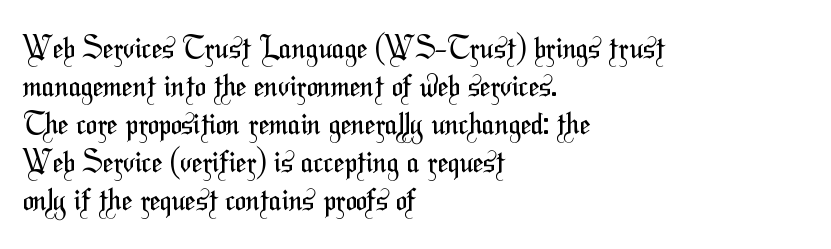
{"serif": "no", "bold": "no", "weight": "regular", "width": "condensed", "stroke_contrast": "medium", "x_height": "medium", "monospaced": "no", "underline": "no", "align": "left", "line_spacing": "normal", "line_spacing_ratio": 1.27, "letter_spacing": "normal", "letter_spacing_em": 0.0, "glyph_px": 30}
